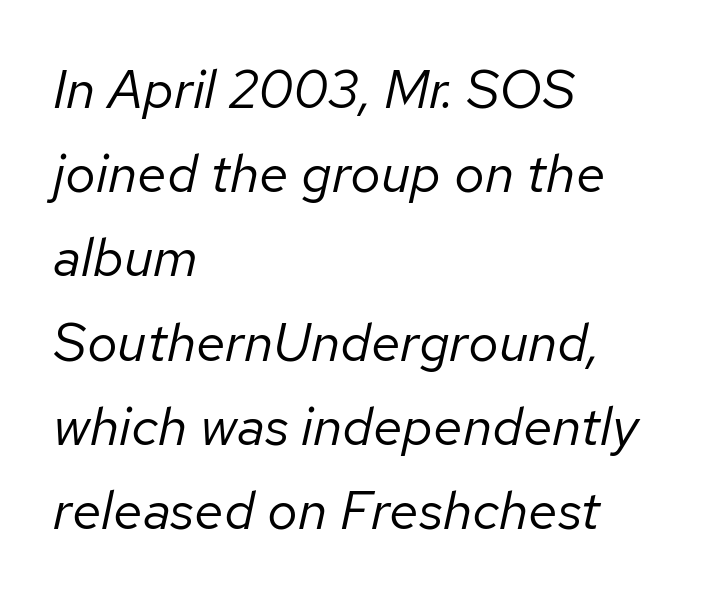
Q: Is the text bold? A: No.
Q: Is the text italic (slanted)? A: Yes, it leans right by about 12 degrees.
Q: Is the text underlined? A: No.
Q: How is the paragraph aligned? A: Left-aligned.
Q: Is the spacing between letters normal or unusually wide? A: Normal.
Q: Is the spacing between lines tight, normal or loose? A: Normal.
Q: Width (condensed, normal, or wide)? A: Normal.
Q: Stroke contrast? A: Low.
Q: x-height? A: Medium.
Q: Monospaced? A: No.
